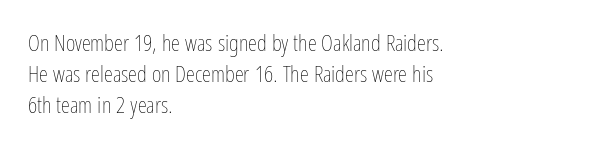
{"italic": "no", "bold": "no", "underline": "no", "align": "left", "line_spacing": "normal", "line_spacing_ratio": 1.35, "letter_spacing": "normal", "letter_spacing_em": 0.0, "glyph_px": 23}
